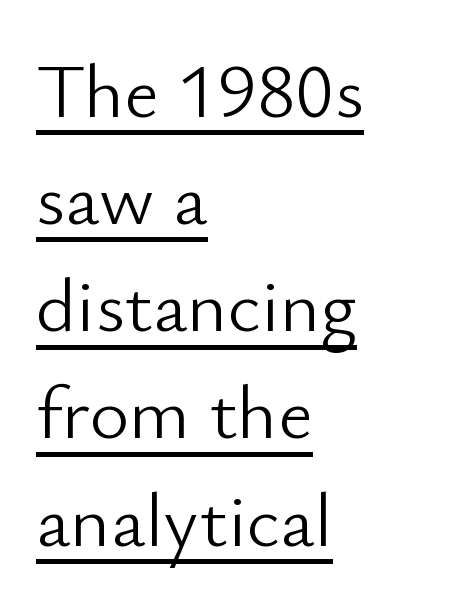
The image shows 76 px light sans-serif type, upright; set left-aligned, normal line spacing (1.41x), normal letter spacing, underlined; low stroke contrast and a small x-height.
